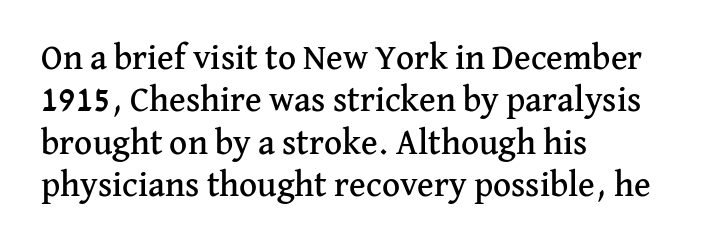
{"serif": "yes", "italic": "no", "width": "normal", "stroke_contrast": "medium", "x_height": "medium", "monospaced": "no", "underline": "no", "align": "left", "line_spacing_ratio": 1.21, "letter_spacing": "normal", "letter_spacing_em": 0.0, "glyph_px": 35}
